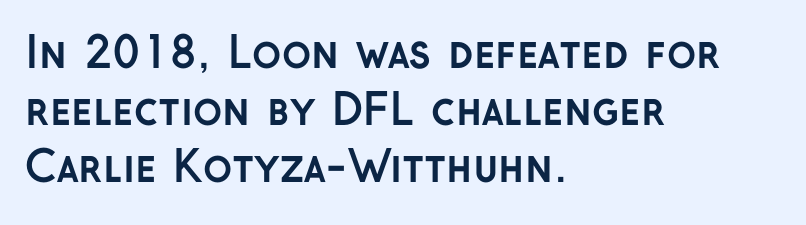
Q: Is the text bold? A: Yes.
Q: Is the text italic (slanted)? A: No, it is upright.
Q: Is the typeface a serif or a sans-serif typeface? A: Sans-serif.
Q: Is the text underlined? A: No.
Q: How is the paragraph aligned? A: Left-aligned.
Q: Is the spacing between letters normal or unusually wide? A: Normal.
Q: Is the spacing between lines tight, normal or loose? A: Normal.
Q: Width (condensed, normal, or wide)? A: Normal.
Q: Stroke contrast? A: Low.
Q: x-height? A: Medium.
Q: Monospaced? A: No.
